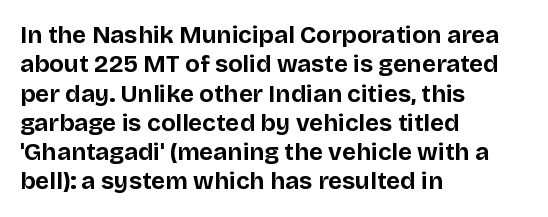
The image shows 24 px bold type, upright; set left-aligned, line spacing 1.22x, normal letter spacing, not underlined.
